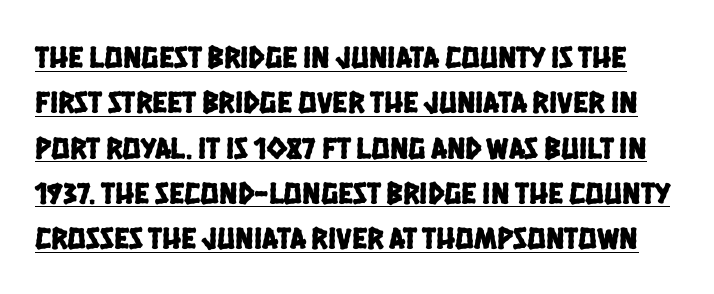
Q: Is the typeface a serif or a sans-serif typeface? A: Sans-serif.
Q: Is the text underlined? A: Yes.
Q: Is the spacing between letters normal or unusually wide? A: Normal.
Q: Is the spacing between lines tight, normal or loose? A: Normal.
Q: Width (condensed, normal, or wide)? A: Condensed.
Q: Stroke contrast? A: Low.
Q: x-height? A: Large.
Q: Monospaced? A: No.
